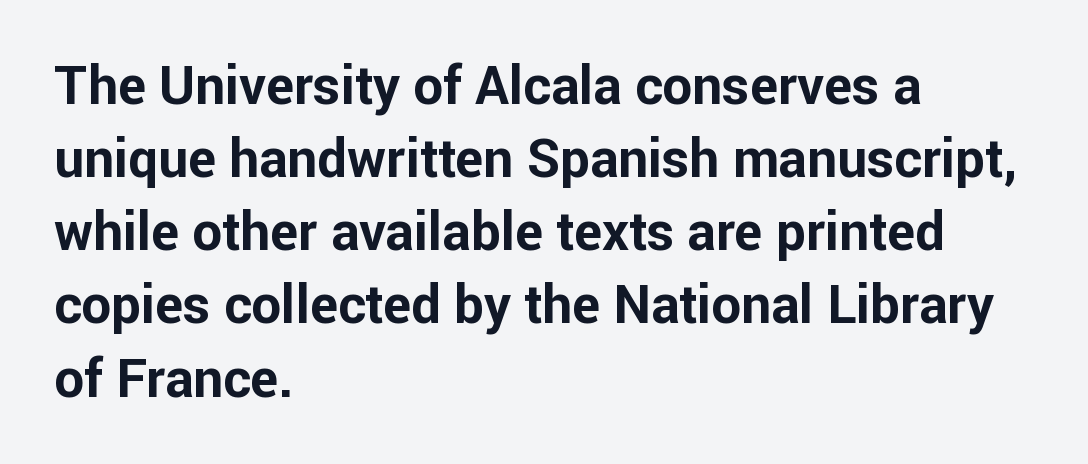
The image shows 53 px bold sans-serif type, upright; set left-aligned, normal line spacing (1.38x), normal letter spacing, not underlined; low stroke contrast and a medium x-height.
